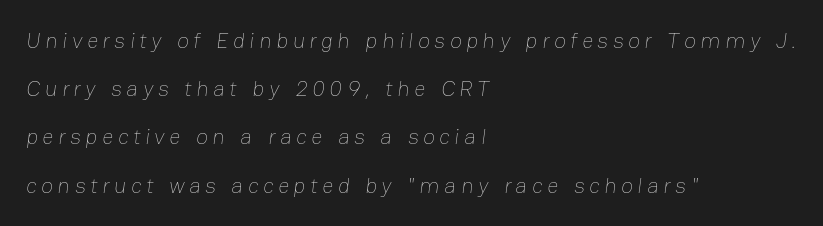
Q: Is the text bold? A: No.
Q: Is the text underlined? A: No.
Q: How is the paragraph aligned? A: Left-aligned.
Q: Is the spacing between letters normal or unusually wide? A: Unusually wide.
Q: Is the spacing between lines tight, normal or loose? A: Loose.
